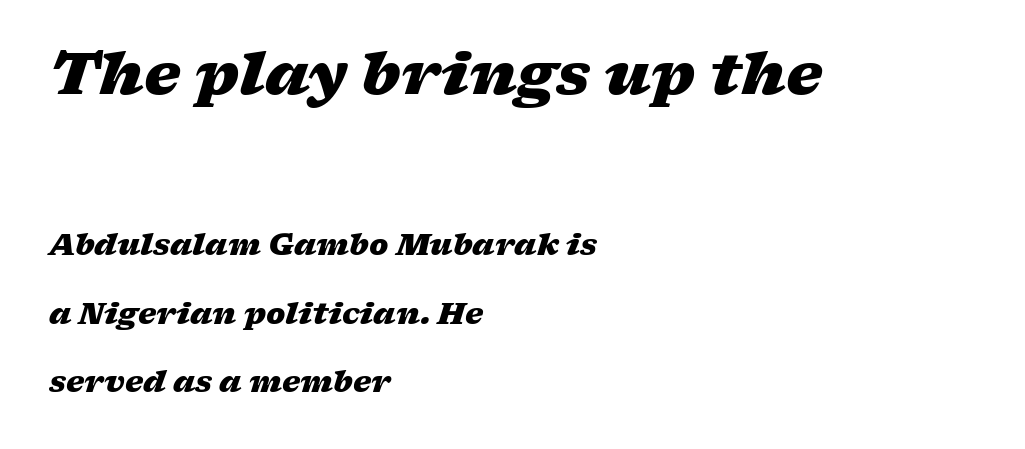
Q: Is the text bold? A: Yes.
Q: Is the text italic (slanted)? A: Yes, it leans right by about 17 degrees.
Q: Is the text underlined? A: No.
Q: How is the paragraph aligned? A: Left-aligned.
Q: Is the spacing between letters normal or unusually wide? A: Normal.
Q: Is the spacing between lines tight, normal or loose? A: Loose.
Q: Which block of text is set in a larger size, the first (top) or the second (bottom)? A: The first (top) one.
Q: Width (condensed, normal, or wide)? A: Wide.
Q: Stroke contrast? A: Low.
Q: x-height? A: Medium.
Q: Monospaced? A: No.
